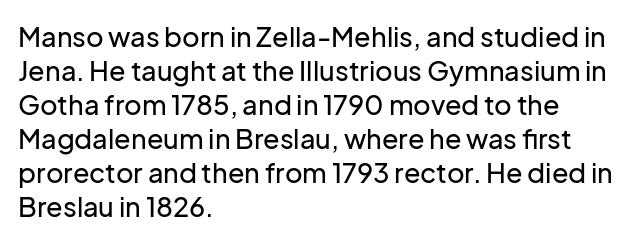
Q: Is the text italic (slanted)? A: No, it is upright.
Q: Is the text underlined? A: No.
Q: How is the paragraph aligned? A: Left-aligned.
Q: Is the spacing between letters normal or unusually wide? A: Normal.
Q: Is the spacing between lines tight, normal or loose? A: Normal.
